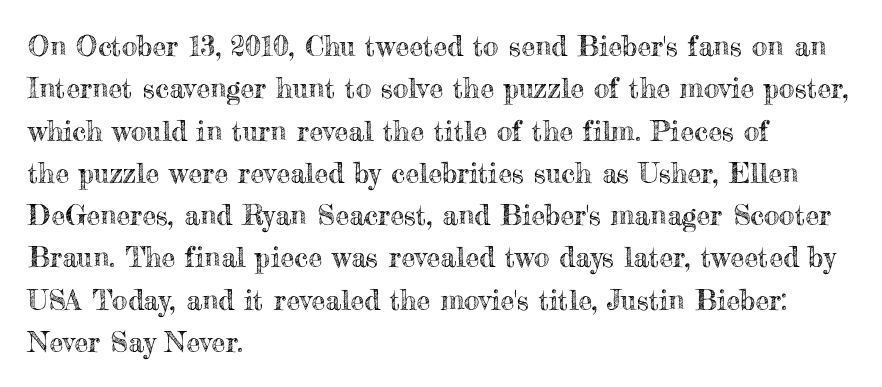
The image shows 28 px text type, upright; set left-aligned, normal line spacing (1.51x), normal letter spacing, not underlined; a small x-height.
